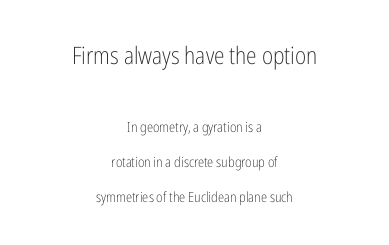
The image shows 24 px text type, upright; set centered, loose line spacing (2.49x), normal letter spacing, not underlined; the first (top) block is 1.71x larger.
